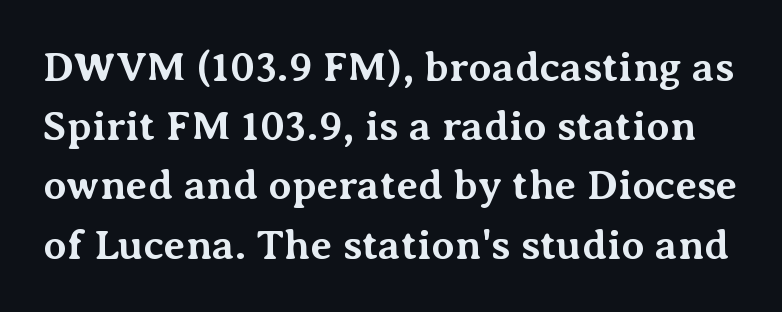
Q: Is the text bold? A: Yes.
Q: Is the text italic (slanted)? A: No, it is upright.
Q: Is the typeface a serif or a sans-serif typeface? A: Serif.
Q: Is the text underlined? A: No.
Q: Is the spacing between letters normal or unusually wide? A: Normal.
Q: Is the spacing between lines tight, normal or loose? A: Normal.
Q: Width (condensed, normal, or wide)? A: Normal.
Q: Stroke contrast? A: Medium.
Q: x-height? A: Medium.
Q: Monospaced? A: No.
